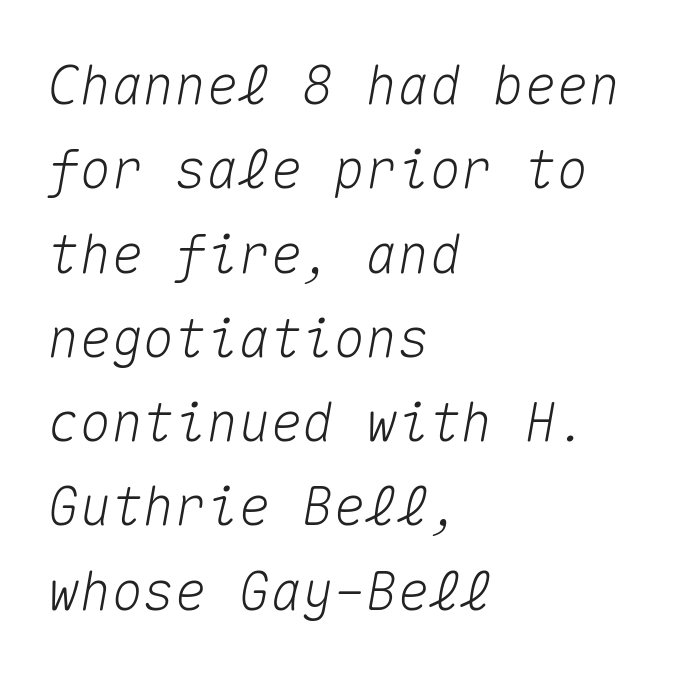
The image shows 53 px text type, italic (leaning right), monospaced; set left-aligned, normal line spacing (1.59x), normal letter spacing, not underlined; medium stroke contrast and a medium x-height.
